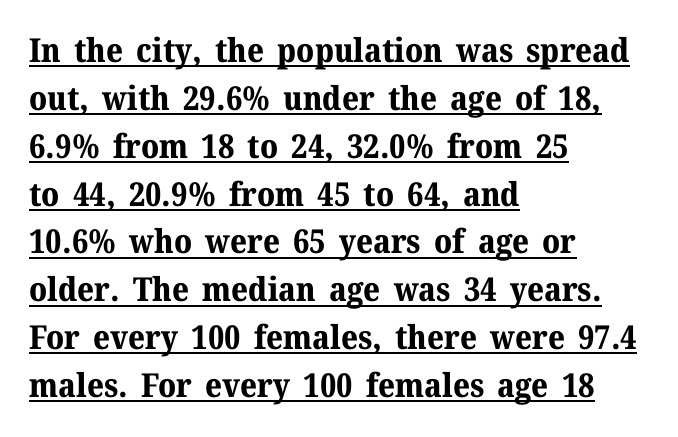
Check where the strokes stop: tiny serifs finish them off. This sample has the flowing, uneven cadence of proportional lettering. Like a heading marked for emphasis, these lines bear an underscore. Typographic density is high because the face is bold.
